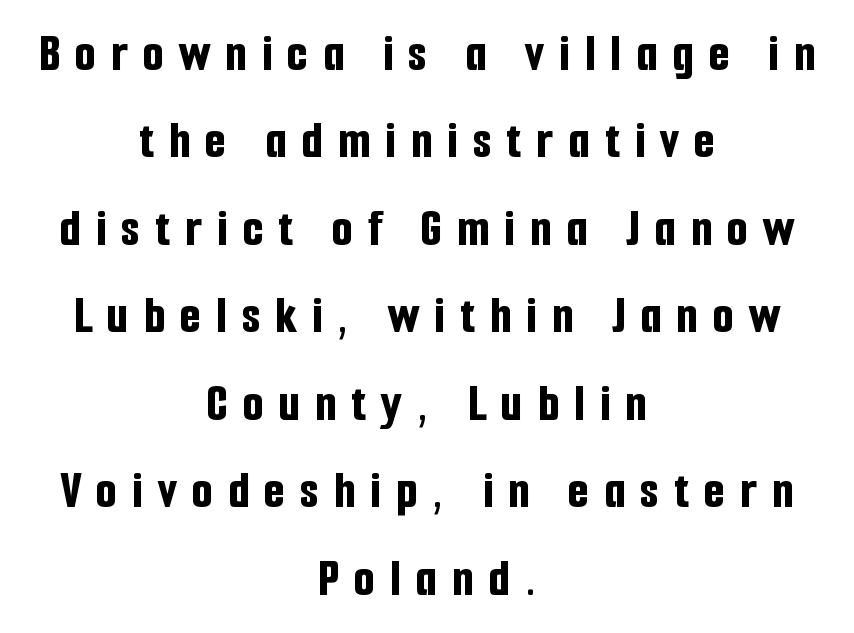
Q: Is the text bold? A: Yes.
Q: Is the text italic (slanted)? A: No, it is upright.
Q: Is the typeface a serif or a sans-serif typeface? A: Sans-serif.
Q: Is the text underlined? A: No.
Q: How is the paragraph aligned? A: Centered.
Q: Is the spacing between letters normal or unusually wide? A: Unusually wide.
Q: Is the spacing between lines tight, normal or loose? A: Normal.
Q: Width (condensed, normal, or wide)? A: Condensed.
Q: Stroke contrast? A: Low.
Q: x-height? A: Medium.
Q: Monospaced? A: No.
